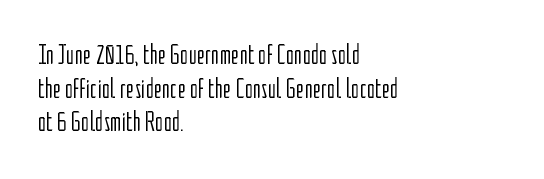
Q: Is the text bold? A: No.
Q: Is the text italic (slanted)? A: No, it is upright.
Q: Is the typeface a serif or a sans-serif typeface? A: Sans-serif.
Q: Is the text underlined? A: No.
Q: How is the paragraph aligned? A: Left-aligned.
Q: Is the spacing between letters normal or unusually wide? A: Normal.
Q: Width (condensed, normal, or wide)? A: Condensed.
Q: Stroke contrast? A: Low.
Q: x-height? A: Medium.
Q: Monospaced? A: No.
